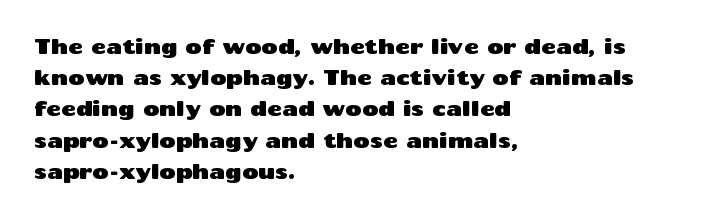
You could call the tracking neutral — neither tight nor loose. No italicization has been applied; the sample stays upright. Just letters on the line, the space beneath them empty. Compared with typical paragraphs, the rows here are spaced about the same.
